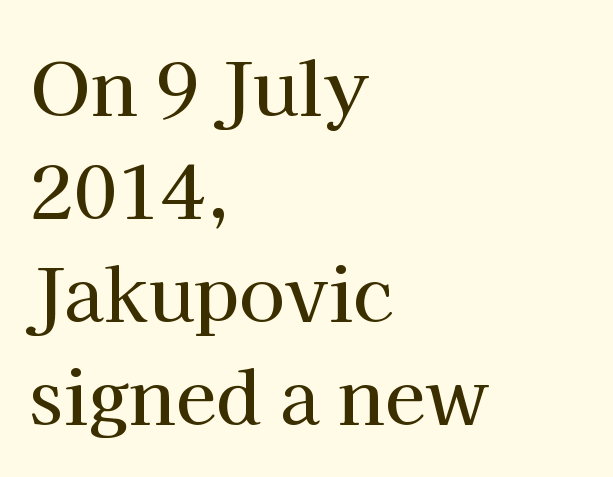
{"serif": "yes", "italic": "no", "width": "normal", "stroke_contrast": "high", "x_height": "medium", "monospaced": "no", "underline": "no", "align": "left", "line_spacing": "normal", "line_spacing_ratio": 1.39, "letter_spacing": "normal", "letter_spacing_em": 0.0, "glyph_px": 74}
